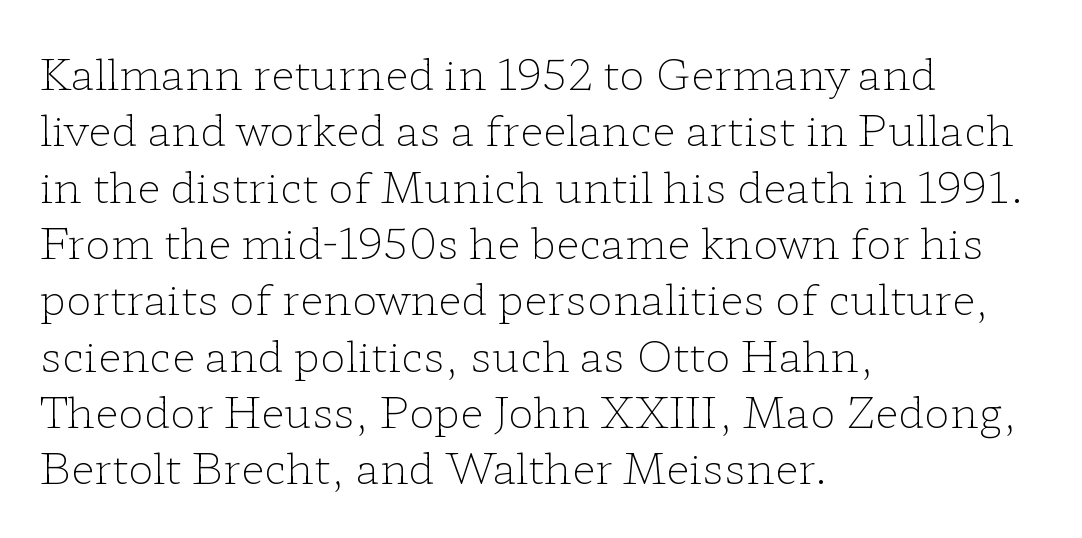
{"serif": "yes", "italic": "no", "bold": "no", "weight": "light", "width": "wide", "stroke_contrast": "low", "x_height": "medium", "monospaced": "no", "underline": "no", "align": "left", "line_spacing": "normal", "line_spacing_ratio": 1.31, "letter_spacing": "normal", "letter_spacing_em": 0.0, "glyph_px": 43}
